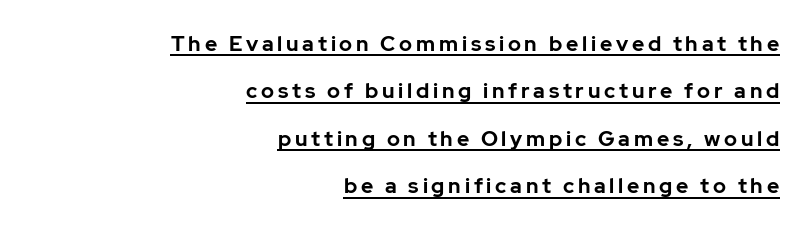
{"italic": "no", "bold": "yes", "underline": "yes", "align": "right", "line_spacing": "loose", "line_spacing_ratio": 2.26, "glyph_px": 21}
